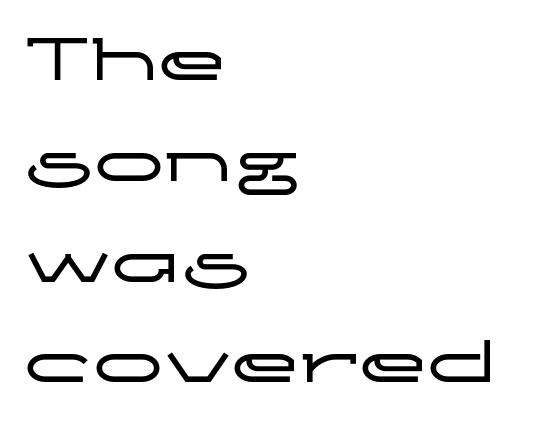
The image shows 70 px wide sans-serif type, upright; set left-aligned, normal line spacing (1.44x), normal letter spacing, not underlined; low stroke contrast and a medium x-height.
